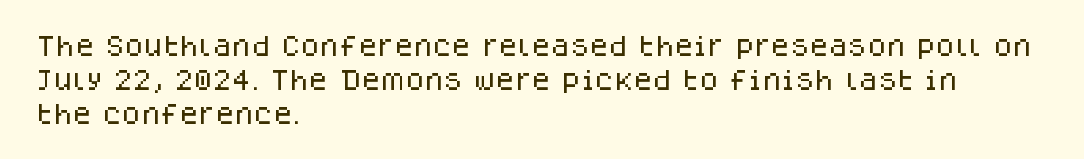
Q: Is the text italic (slanted)? A: No, it is upright.
Q: Is the text underlined? A: No.
Q: How is the paragraph aligned? A: Left-aligned.
Q: Is the spacing between letters normal or unusually wide? A: Normal.
Q: Is the spacing between lines tight, normal or loose? A: Normal.
